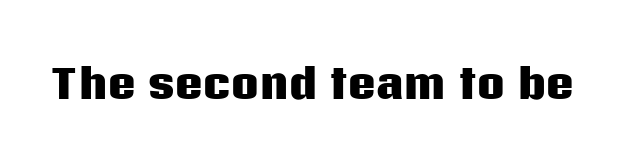
{"serif": "no", "italic": "no", "bold": "yes", "weight": "heavy", "width": "normal", "stroke_contrast": "low", "x_height": "large", "monospaced": "no", "underline": "no", "letter_spacing": "normal", "letter_spacing_em": 0.0, "glyph_px": 39}
